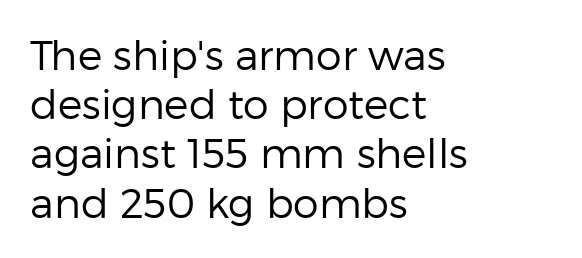
Q: Is the text bold? A: No.
Q: Is the text italic (slanted)? A: No, it is upright.
Q: Is the typeface a serif or a sans-serif typeface? A: Sans-serif.
Q: Is the text underlined? A: No.
Q: How is the paragraph aligned? A: Left-aligned.
Q: Is the spacing between letters normal or unusually wide? A: Normal.
Q: Width (condensed, normal, or wide)? A: Normal.
Q: Stroke contrast? A: Low.
Q: x-height? A: Medium.
Q: Monospaced? A: No.
